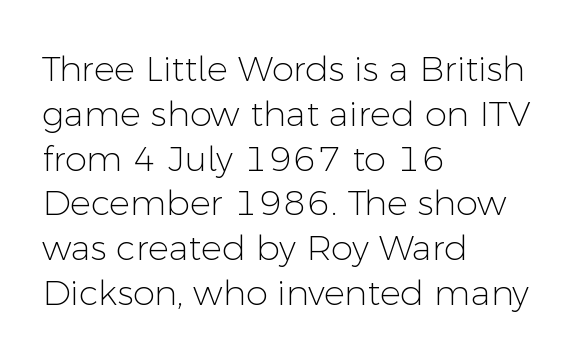
Q: Is the text bold? A: No.
Q: Is the text italic (slanted)? A: No, it is upright.
Q: Is the typeface a serif or a sans-serif typeface? A: Sans-serif.
Q: Is the text underlined? A: No.
Q: How is the paragraph aligned? A: Left-aligned.
Q: Is the spacing between letters normal or unusually wide? A: Normal.
Q: Is the spacing between lines tight, normal or loose? A: Normal.
Q: Width (condensed, normal, or wide)? A: Normal.
Q: Stroke contrast? A: Low.
Q: x-height? A: Medium.
Q: Monospaced? A: No.
